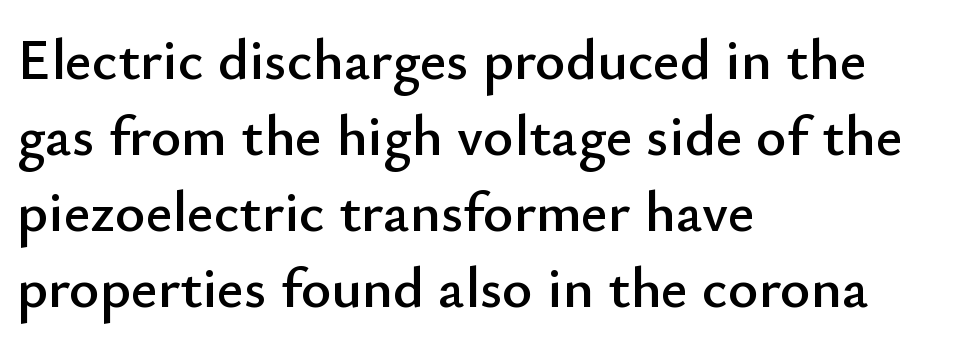
The image shows 58 px sans-serif type, upright; set left-aligned, normal line spacing (1.31x), normal letter spacing, not underlined; low stroke contrast and a small x-height.
